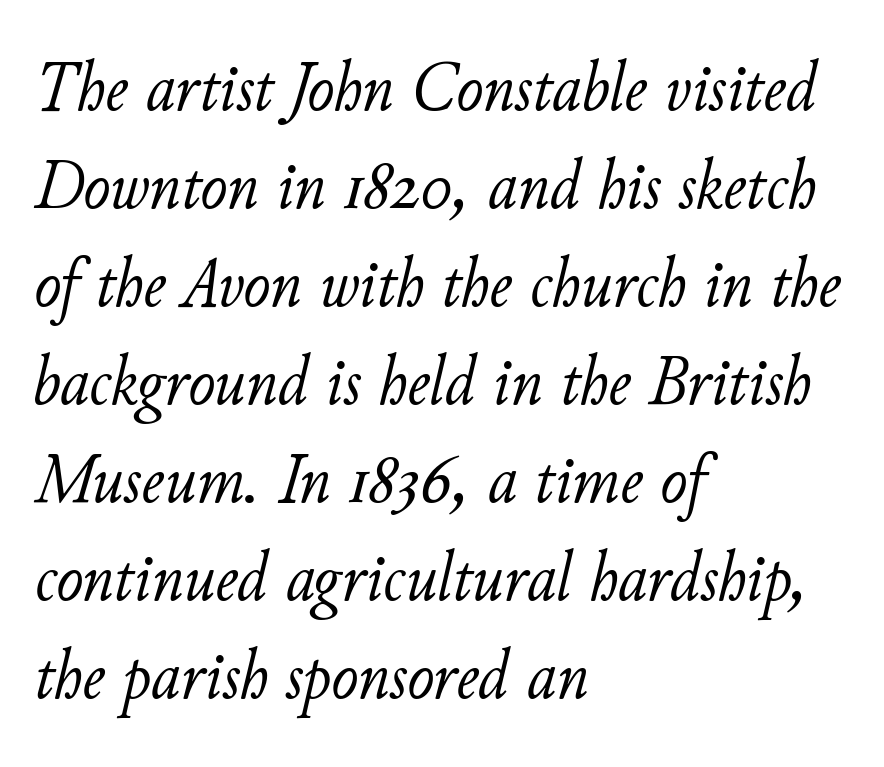
Q: Is the text bold? A: No.
Q: Is the text italic (slanted)? A: Yes, it leans right by about 11 degrees.
Q: Is the text underlined? A: No.
Q: How is the paragraph aligned? A: Left-aligned.
Q: Is the spacing between letters normal or unusually wide? A: Normal.
Q: Is the spacing between lines tight, normal or loose? A: Normal.
Q: Width (condensed, normal, or wide)? A: Normal.
Q: Stroke contrast? A: Low.
Q: x-height? A: Small.
Q: Monospaced? A: No.
